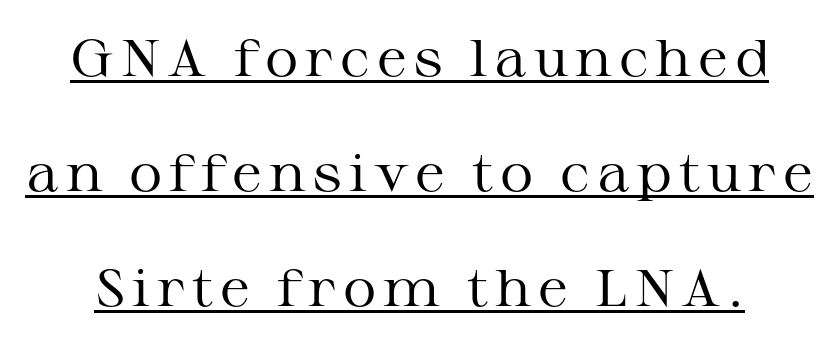
The image shows 52 px regular-weight, wide serif type, upright; set loose line spacing (2.21x), underlined; medium stroke contrast and a medium x-height.
